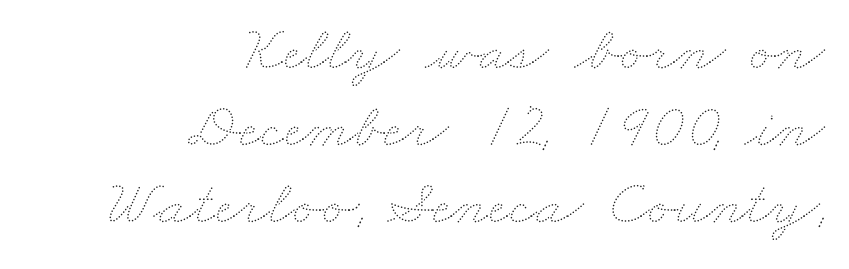
The image shows 64 px thin, wide type; set right-aligned, line spacing 1.2x, normal letter spacing, not underlined; medium stroke contrast and a small x-height.
